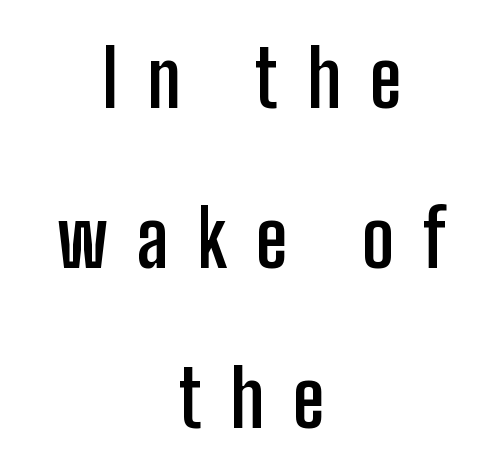
Proportional: the letters do not fall into vertical columns. Rule under the text: the space is simply empty. The block of text is sparse from top to bottom, with ample space between rows. In terms of weight, the rendering is a true, heavy bold. A typesetter would mark this as roman, not italic.
